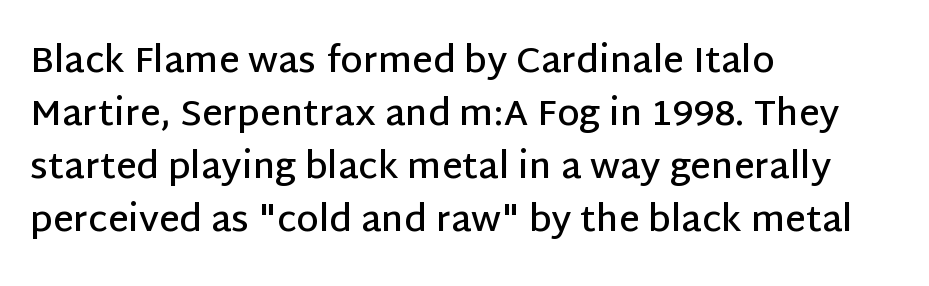
{"serif": "no", "italic": "no", "bold": "semi", "weight": "semibold", "width": "normal", "stroke_contrast": "low", "x_height": "large", "monospaced": "no", "underline": "no", "align": "left", "line_spacing": "normal", "line_spacing_ratio": 1.47, "letter_spacing": "normal", "letter_spacing_em": 0.0, "glyph_px": 36}
